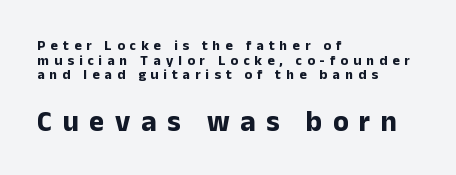
The image shows 29 px bold sans-serif type, upright; set left-aligned, tight line spacing (1.05x), unusually wide letter spacing (+0.36 em), not underlined; the second (bottom) block is 2.07x larger; low stroke contrast and a medium x-height.
